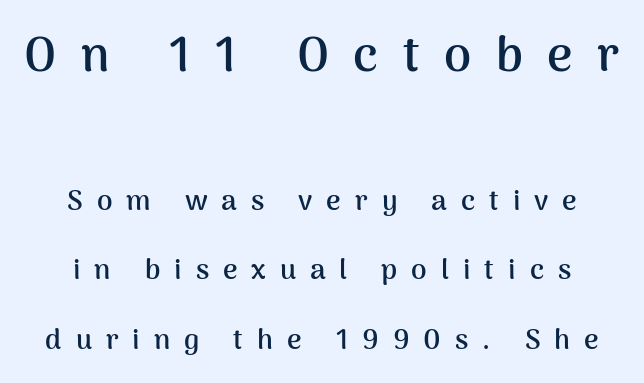
In terms of posture, this sample is upright. Is the lower block the larger one? No — the upper block carries the bigger type. The lines are quadded center. The passage shown has open, widely tracked lettering throughout. The type family on display is of the sans-serif kind. You could not count columns in this text — the font is proportionally spaced.
